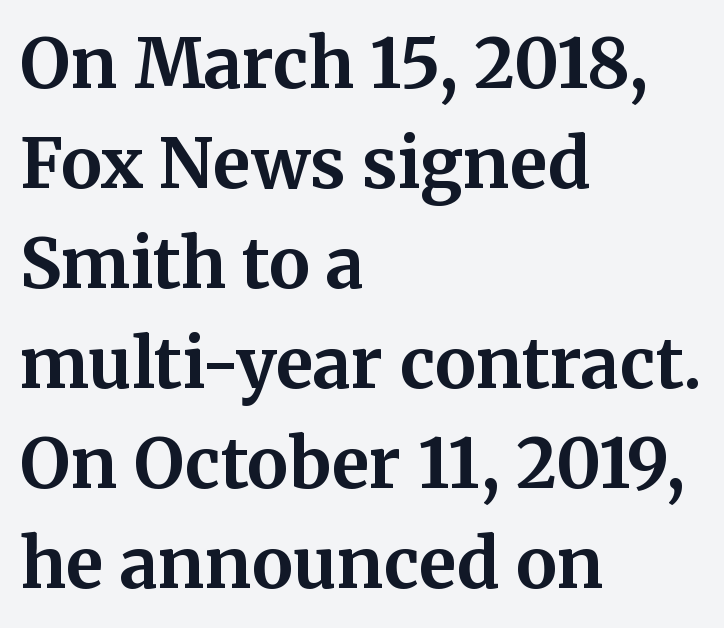
The image shows 69 px bold serif type, upright; set left-aligned, normal line spacing (1.45x), normal letter spacing, not underlined; medium stroke contrast and a medium x-height.
